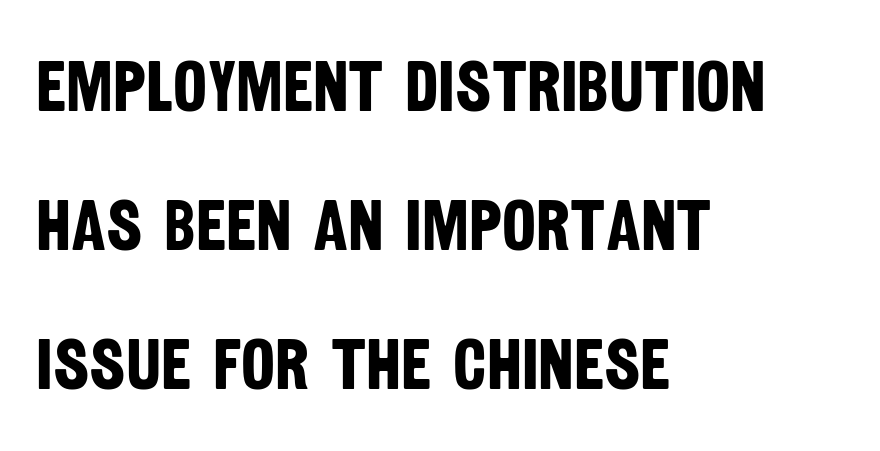
The paragraph has a hard left edge and a soft right edge. Character widths vary here, with narrow letters taking less room than wide ones. The passage shown stacks its lines with a broad gap. Underline: absent.
